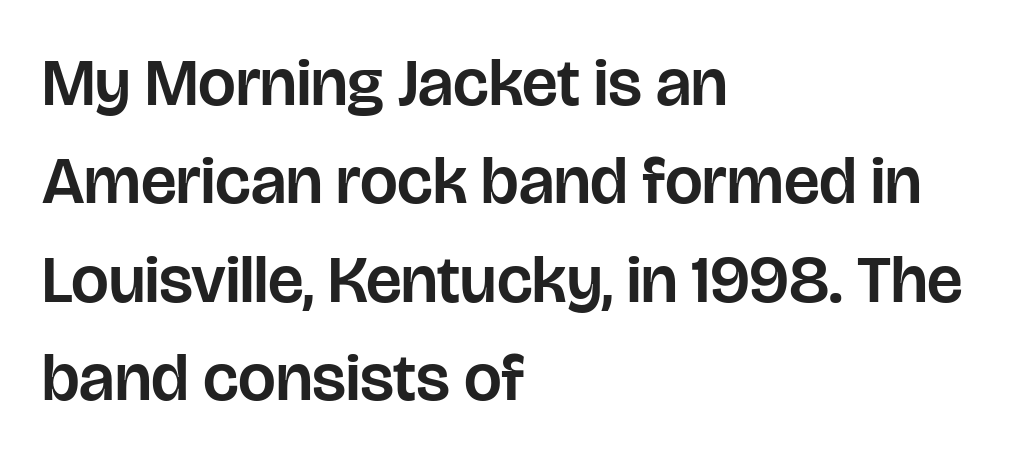
This is roman type, the default non-slanted kind. The baseline area is clear. The paragraph shown leans on its left margin. Each letter keeps its own natural width here, so spacing adapts to shape. Inter-character spacing is left at the font's built-in metrics. Line spacing here is normal.
